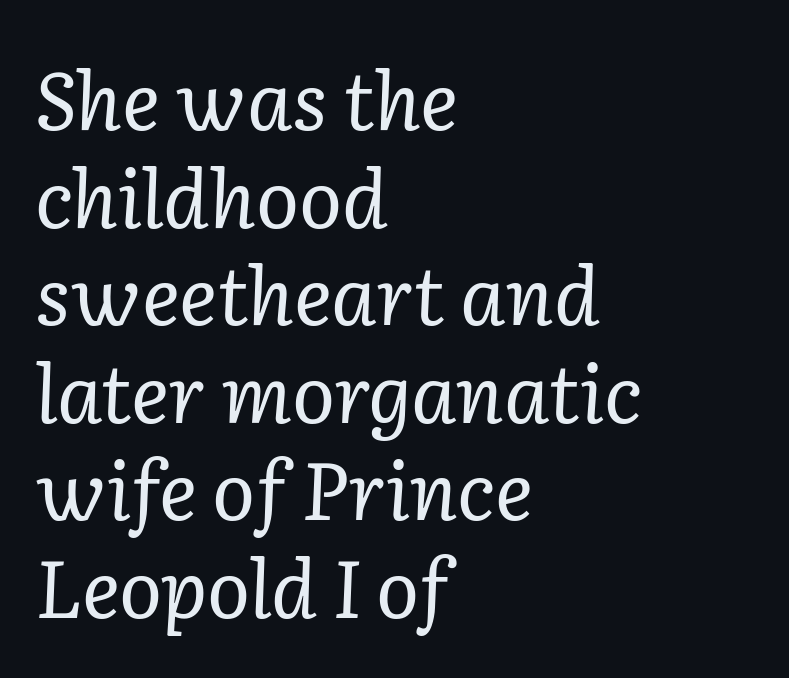
The image shows 80 px regular-weight serif type, italic (leaning right); set left-aligned, line spacing 1.22x, normal letter spacing, not underlined; low stroke contrast and a medium x-height.
